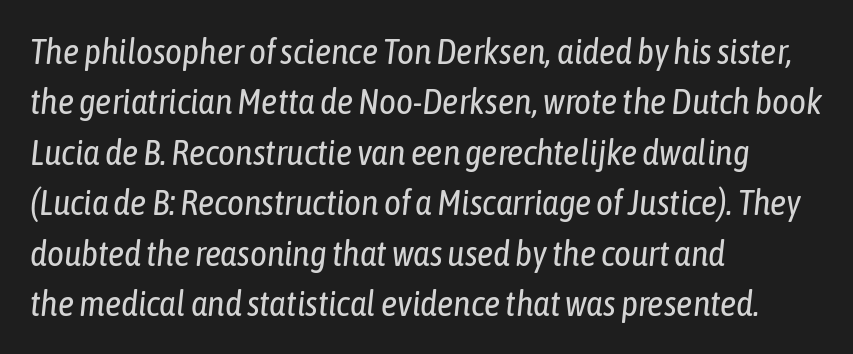
{"italic": "yes", "lean": "right", "slant_degrees": 6, "bold": "no", "weight": "regular", "width": "condensed", "stroke_contrast": "low", "x_height": "medium", "monospaced": "no", "underline": "no", "align": "left", "line_spacing": "normal", "line_spacing_ratio": 1.4, "letter_spacing": "normal", "letter_spacing_em": 0.0, "glyph_px": 36}
